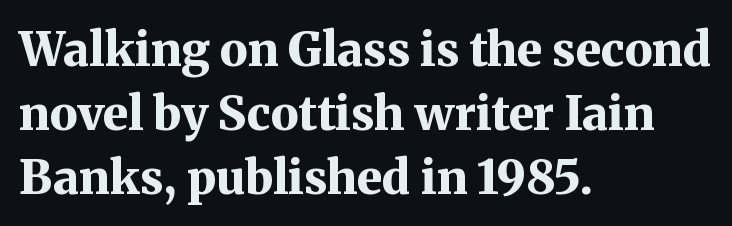
The image shows 47 px bold serif type, upright; set left-aligned, normal line spacing (1.36x), normal letter spacing, not underlined; medium stroke contrast and a medium x-height.
